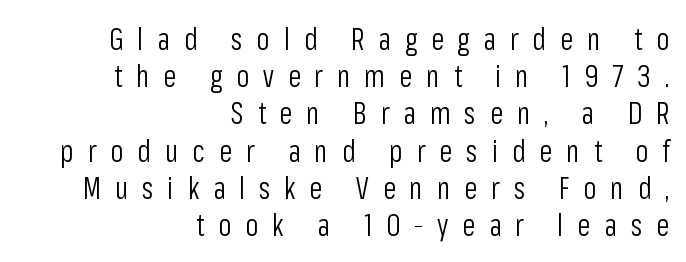
Q: Is the text bold? A: No.
Q: Is the text italic (slanted)? A: No, it is upright.
Q: Is the typeface a serif or a sans-serif typeface? A: Sans-serif.
Q: Is the text underlined? A: No.
Q: How is the paragraph aligned? A: Right-aligned.
Q: Is the spacing between letters normal or unusually wide? A: Unusually wide.
Q: Width (condensed, normal, or wide)? A: Condensed.
Q: Stroke contrast? A: Low.
Q: x-height? A: Medium.
Q: Monospaced? A: No.
